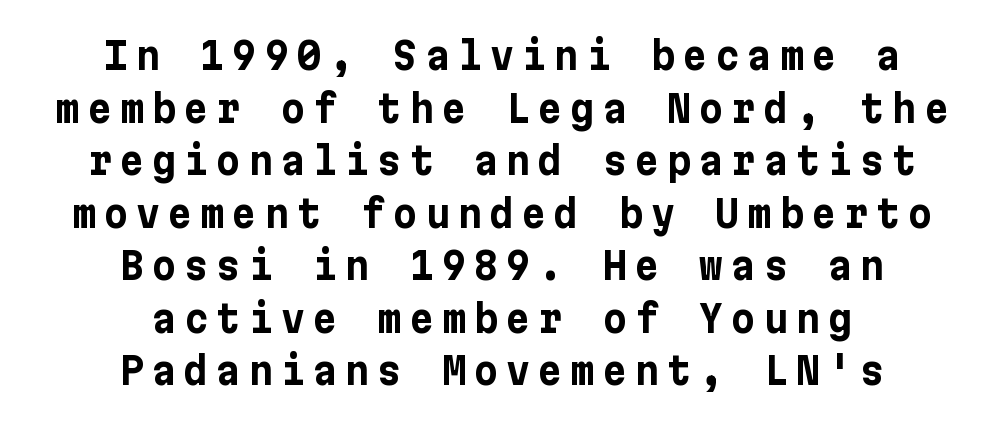
The image shows 37 px bold sans-serif type, upright; set centered, normal line spacing (1.42x), unusually wide letter spacing (+0.22 em), not underlined; low stroke contrast and a medium x-height.
